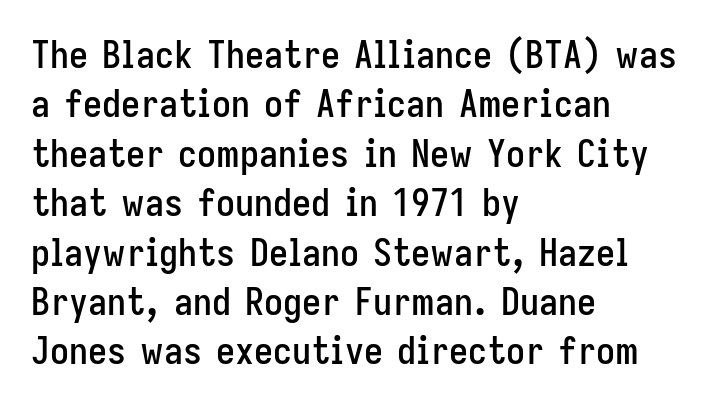
The letters stand upright; this is a roman face. This rendering uses left alignment, leaving the right contour irregular. Note the varied advance widths — an 'i' is clearly narrower than an 'm'. Decoration check: the copy has no underline.
